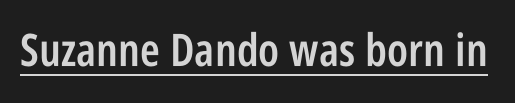
The image shows 45 px semibold, condensed sans-serif type, upright; set normal letter spacing, underlined; low stroke contrast and a large x-height.
